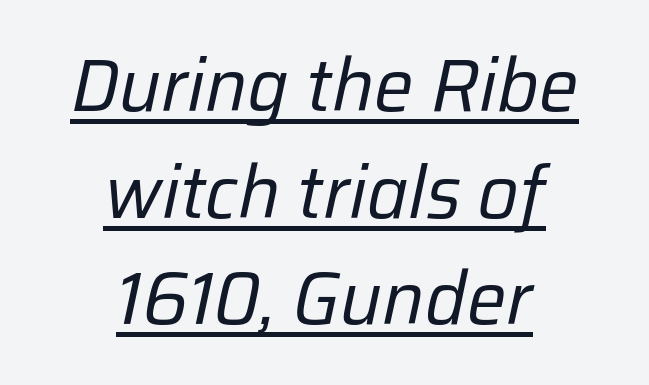
{"italic": "yes", "lean": "right", "slant_degrees": 12, "bold": "no", "weight": "regular", "width": "normal", "stroke_contrast": "low", "x_height": "medium", "monospaced": "no", "underline": "yes", "align": "center", "line_spacing": "normal", "line_spacing_ratio": 1.44, "letter_spacing": "normal", "letter_spacing_em": 0.0, "glyph_px": 74}
